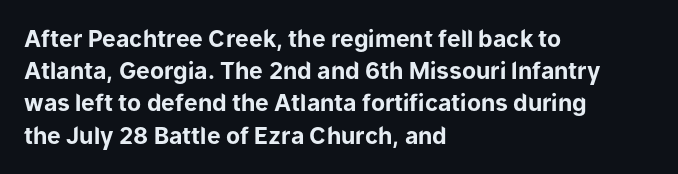
The image shows 23 px bold type, upright; set left-aligned, normal line spacing (1.4x), normal letter spacing, not underlined.
